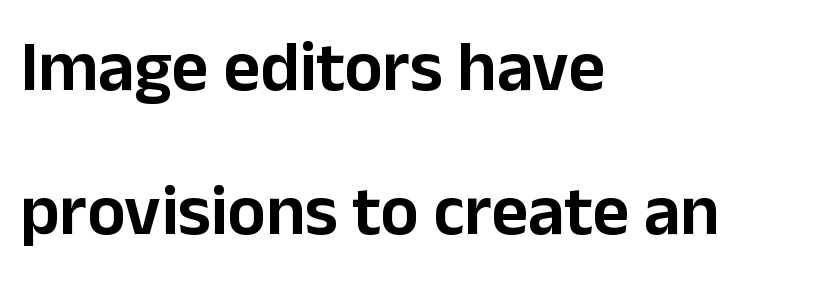
Q: Is the text italic (slanted)? A: No, it is upright.
Q: Is the typeface a serif or a sans-serif typeface? A: Sans-serif.
Q: Is the text underlined? A: No.
Q: How is the paragraph aligned? A: Left-aligned.
Q: Is the spacing between letters normal or unusually wide? A: Normal.
Q: Is the spacing between lines tight, normal or loose? A: Loose.
Q: Width (condensed, normal, or wide)? A: Normal.
Q: Stroke contrast? A: Low.
Q: x-height? A: Medium.
Q: Monospaced? A: No.
